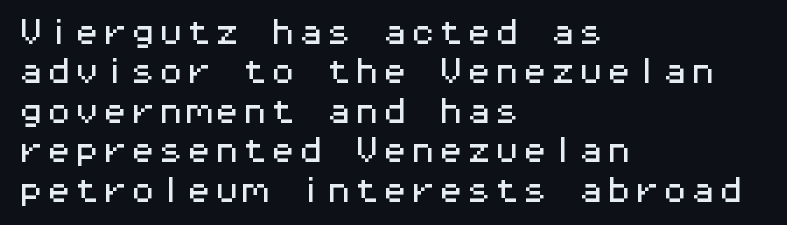
{"serif": "no", "italic": "no", "width": "wide", "stroke_contrast": "medium", "x_height": "medium", "monospaced": "yes", "underline": "no", "align": "left", "line_spacing": "normal", "line_spacing_ratio": 1.41, "letter_spacing": "normal", "letter_spacing_em": 0.0, "glyph_px": 28}
